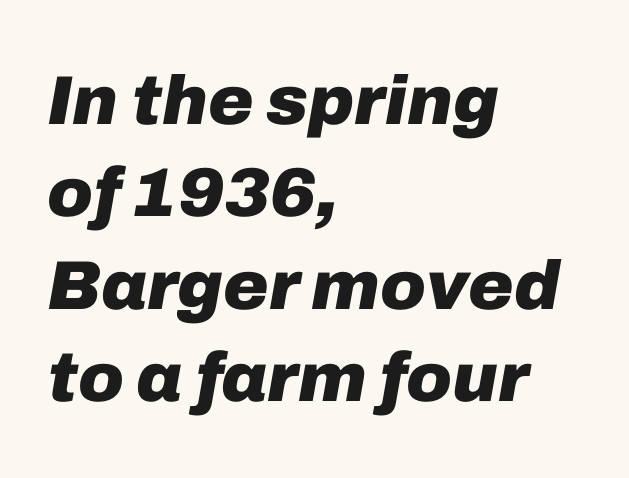
Q: Is the text bold? A: Yes.
Q: Is the text italic (slanted)? A: Yes, it leans right by about 10 degrees.
Q: Is the text underlined? A: No.
Q: How is the paragraph aligned? A: Left-aligned.
Q: Is the spacing between letters normal or unusually wide? A: Normal.
Q: Is the spacing between lines tight, normal or loose? A: Normal.
Q: Width (condensed, normal, or wide)? A: Normal.
Q: Stroke contrast? A: Low.
Q: x-height? A: Medium.
Q: Monospaced? A: No.
